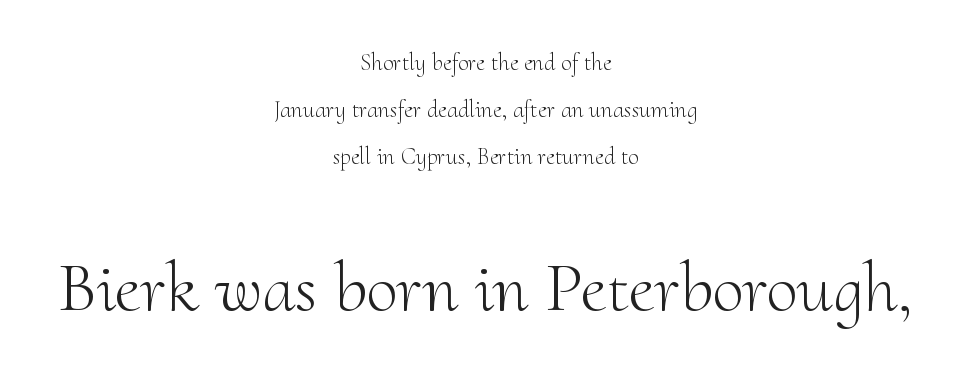
{"serif": "yes", "italic": "no", "bold": "no", "weight": "light", "width": "normal", "stroke_contrast": "medium", "x_height": "small", "monospaced": "no", "underline": "no", "align": "center", "line_spacing": "loose", "line_spacing_ratio": 1.95, "letter_spacing": "normal", "letter_spacing_em": 0.0, "larger_block": "second", "size_ratio": 2.96, "glyph_px": 71}
